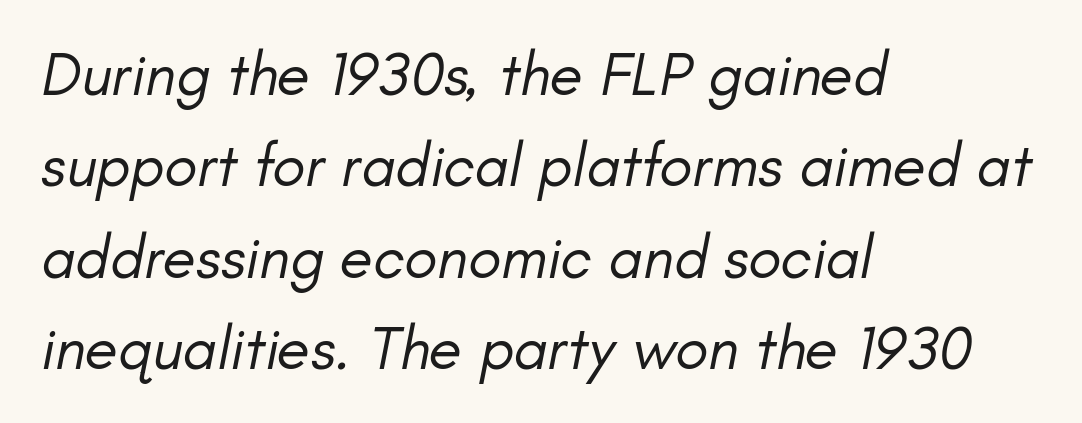
The image shows 61 px regular-weight type, italic (leaning right); set left-aligned, normal line spacing (1.5x), normal letter spacing, not underlined; low stroke contrast and a small x-height.
